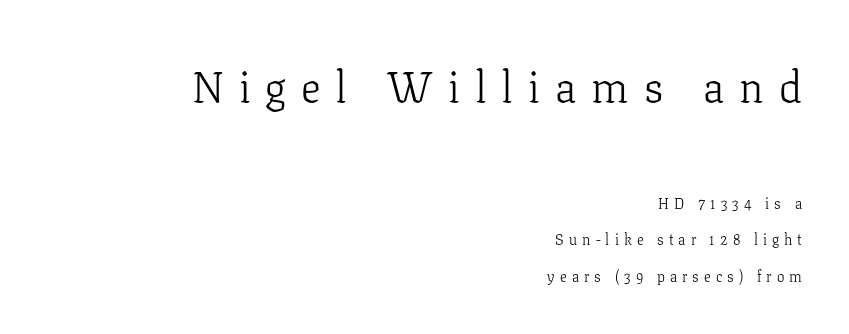
The image shows 44 px light serif type, upright; set right-aligned, loose line spacing (2.44x), unusually wide letter spacing (+0.34 em), not underlined; the first (top) block is 2.93x larger; low stroke contrast and a medium x-height.
